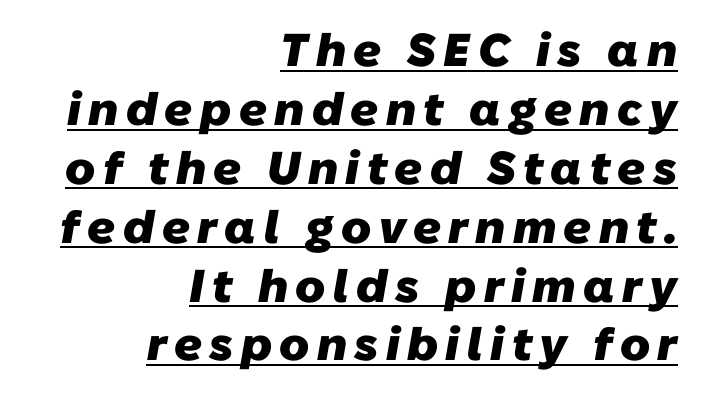
The paragraph has a hard right edge and a soft left edge. Is there much room between lines? A standard amount, neither cramped nor airy. The glyphs in this specimen are sans serif. The passage shown is typed in a proportional face where columns would drift. This is heavy type, rendered in bold. Notice how a bar underscores the lettering throughout.
